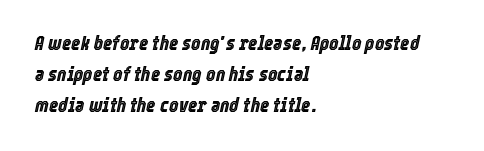
Does extra space separate the letters? No, they use regular spacing. In terms of leading, this rendering sits right in the middle. Type without underlining. The passage is arranged the way most books set body copy — flush left.
